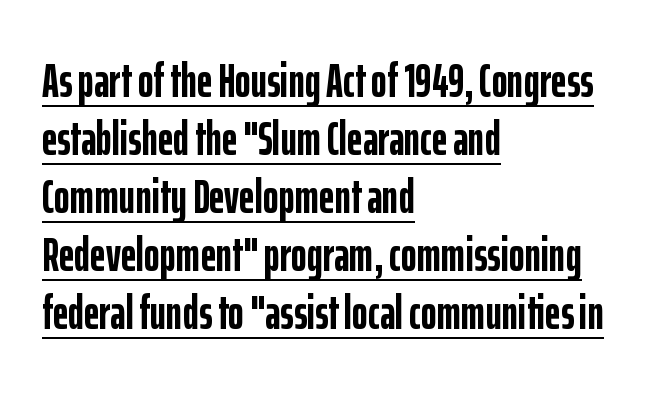
{"serif": "no", "italic": "no", "bold": "yes", "weight": "semibold", "width": "condensed", "stroke_contrast": "low", "x_height": "medium", "monospaced": "no", "underline": "yes", "align": "left", "line_spacing_ratio": 1.21, "letter_spacing": "normal", "letter_spacing_em": 0.0, "glyph_px": 48}
